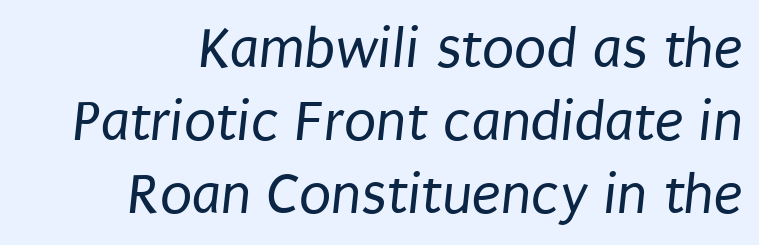
{"serif": "no", "bold": "no", "weight": "regular", "width": "condensed", "stroke_contrast": "low", "x_height": "large", "monospaced": "no", "underline": "no", "align": "right", "line_spacing_ratio": 1.24, "letter_spacing": "normal", "letter_spacing_em": 0.0, "glyph_px": 59}
